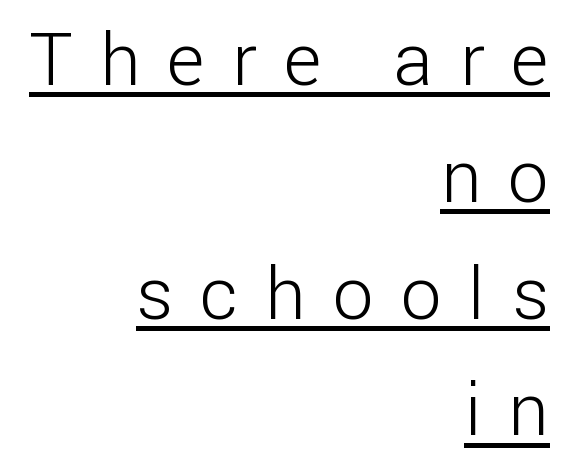
The image shows 73 px light sans-serif type, upright; set right-aligned, normal line spacing (1.6x), unusually wide letter spacing (+0.37 em), underlined; low stroke contrast and a medium x-height.
